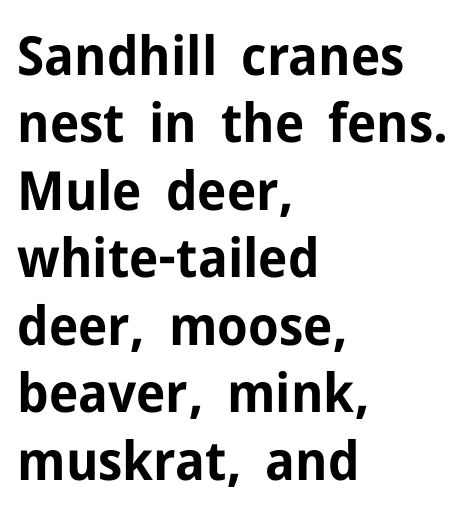
The characters look thick and weighty, a clear bold. This rendering features lettering with no underline. Examine the stroke ends and you'll find no serifs. Notice how descenders clear the ascenders below comfortably — that's standard leading. Here the glyphs are tracked normally, forming tight word shapes. Characters remain perfectly vertical along every line.
